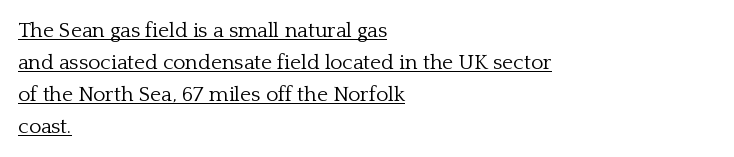
{"italic": "no", "bold": "no", "underline": "yes", "align": "left", "line_spacing": "normal", "line_spacing_ratio": 1.52, "letter_spacing": "normal", "letter_spacing_em": 0.0, "glyph_px": 21}
